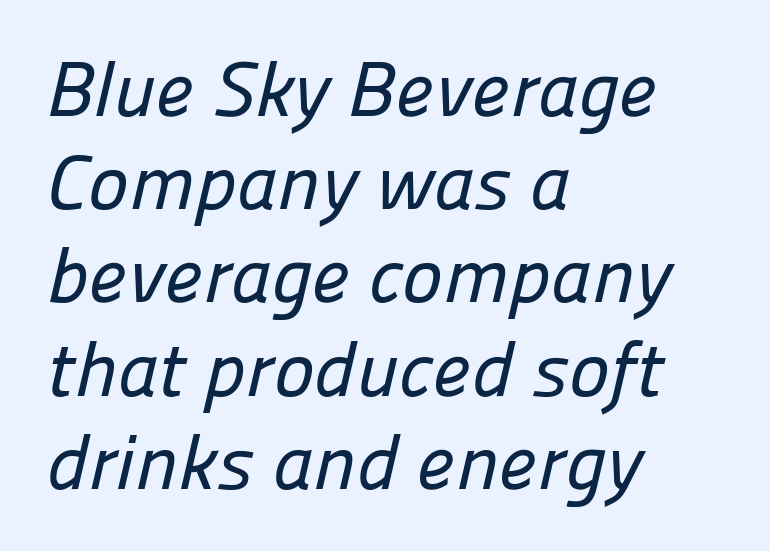
{"serif": "no", "width": "normal", "stroke_contrast": "low", "x_height": "medium", "monospaced": "no", "underline": "no", "align": "left", "line_spacing_ratio": 1.21, "letter_spacing": "normal", "letter_spacing_em": 0.0, "glyph_px": 77}
